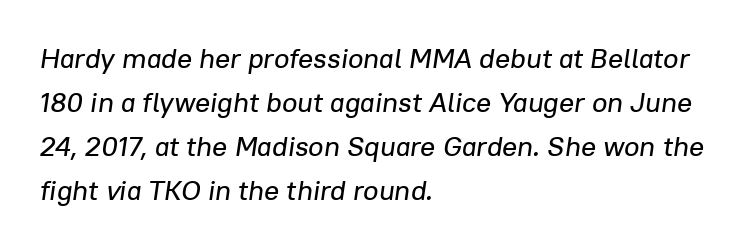
{"italic": "yes", "lean": "right", "slant_degrees": 8, "width": "normal", "stroke_contrast": "low", "x_height": "medium", "monospaced": "no", "underline": "no", "align": "left", "line_spacing": "normal", "line_spacing_ratio": 1.57, "letter_spacing": "normal", "letter_spacing_em": 0.0, "glyph_px": 28}
